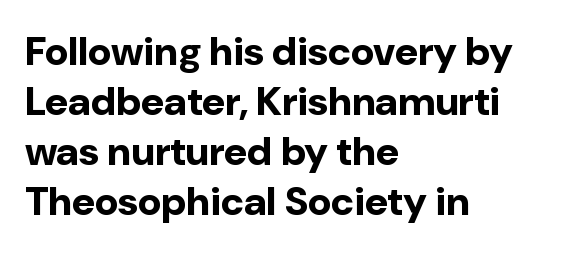
Q: Is the text bold? A: Yes.
Q: Is the text italic (slanted)? A: No, it is upright.
Q: Is the typeface a serif or a sans-serif typeface? A: Sans-serif.
Q: Is the text underlined? A: No.
Q: How is the paragraph aligned? A: Left-aligned.
Q: Is the spacing between letters normal or unusually wide? A: Normal.
Q: Is the spacing between lines tight, normal or loose? A: Normal.
Q: Width (condensed, normal, or wide)? A: Normal.
Q: Stroke contrast? A: Low.
Q: x-height? A: Medium.
Q: Monospaced? A: No.
